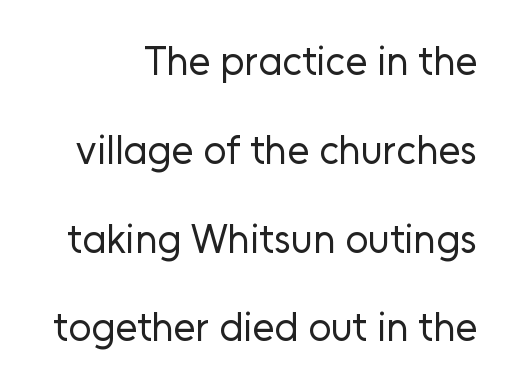
Posture: straight, roman, zero tilt. Words float on clear page, feet unadorned. Baseline-to-baseline distance is far greater than the letter height. The characters are drawn with everyday or finer stroke widths. The gaps between neighbouring characters are ordinary and unremarkable.
